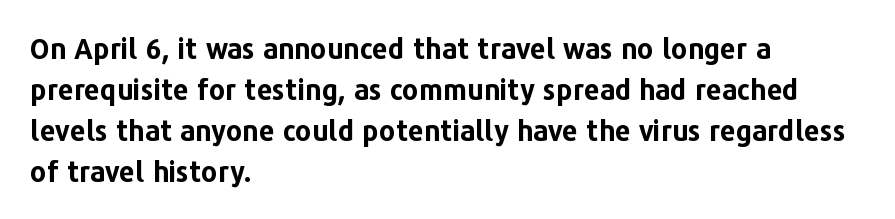
Q: Is the text bold? A: Yes.
Q: Is the text italic (slanted)? A: No, it is upright.
Q: Is the typeface a serif or a sans-serif typeface? A: Sans-serif.
Q: Is the text underlined? A: No.
Q: How is the paragraph aligned? A: Left-aligned.
Q: Is the spacing between letters normal or unusually wide? A: Normal.
Q: Is the spacing between lines tight, normal or loose? A: Normal.
Q: Width (condensed, normal, or wide)? A: Normal.
Q: Stroke contrast? A: Low.
Q: x-height? A: Medium.
Q: Monospaced? A: No.
